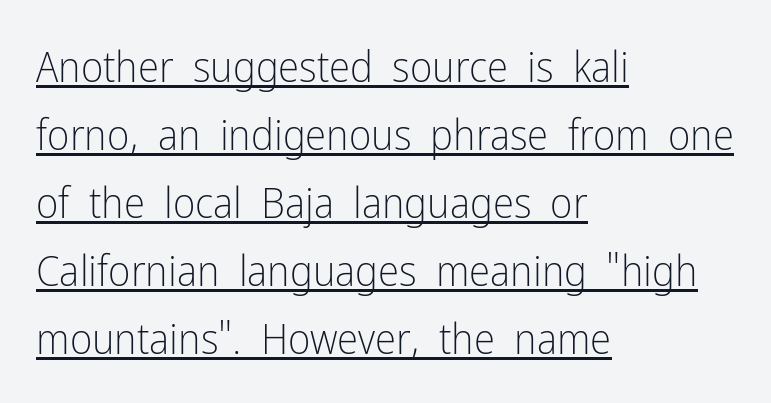
Q: Is the text bold? A: No.
Q: Is the text italic (slanted)? A: No, it is upright.
Q: Is the typeface a serif or a sans-serif typeface? A: Sans-serif.
Q: Is the text underlined? A: Yes.
Q: How is the paragraph aligned? A: Left-aligned.
Q: Is the spacing between letters normal or unusually wide? A: Normal.
Q: Is the spacing between lines tight, normal or loose? A: Normal.
Q: Width (condensed, normal, or wide)? A: Condensed.
Q: Stroke contrast? A: Low.
Q: x-height? A: Medium.
Q: Monospaced? A: No.
